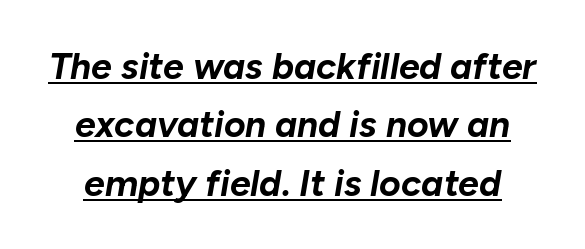
Q: Is the text bold? A: Yes.
Q: Is the text italic (slanted)? A: Yes, it leans right by about 10 degrees.
Q: Is the text underlined? A: Yes.
Q: Is the spacing between letters normal or unusually wide? A: Normal.
Q: Is the spacing between lines tight, normal or loose? A: Normal.
Q: Width (condensed, normal, or wide)? A: Normal.
Q: Stroke contrast? A: Low.
Q: x-height? A: Medium.
Q: Monospaced? A: No.
